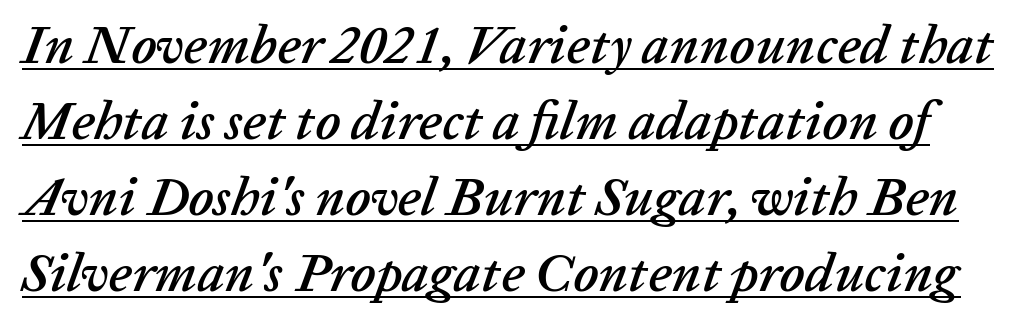
The block of text has a typical density, with ordinary space between rows. Default kerning and tracking; the words read as compact shapes. Here the designer chose a conventional face with non-uniform glyph widths. The rendering applies a slant to the glyphs.
